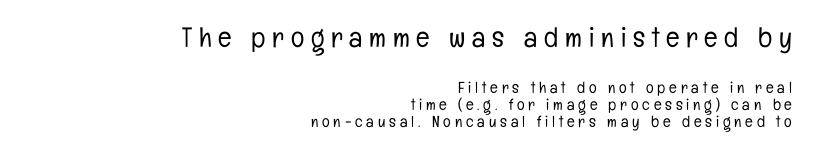
Q: Is the text bold? A: No.
Q: Is the text italic (slanted)? A: No, it is upright.
Q: Is the typeface a serif or a sans-serif typeface? A: Sans-serif.
Q: Is the text underlined? A: No.
Q: How is the paragraph aligned? A: Right-aligned.
Q: Is the spacing between letters normal or unusually wide? A: Unusually wide.
Q: Is the spacing between lines tight, normal or loose? A: Tight.
Q: Which block of text is set in a larger size, the first (top) or the second (bottom)? A: The first (top) one.
Q: Width (condensed, normal, or wide)? A: Condensed.
Q: Stroke contrast? A: Low.
Q: x-height? A: Medium.
Q: Monospaced? A: No.
